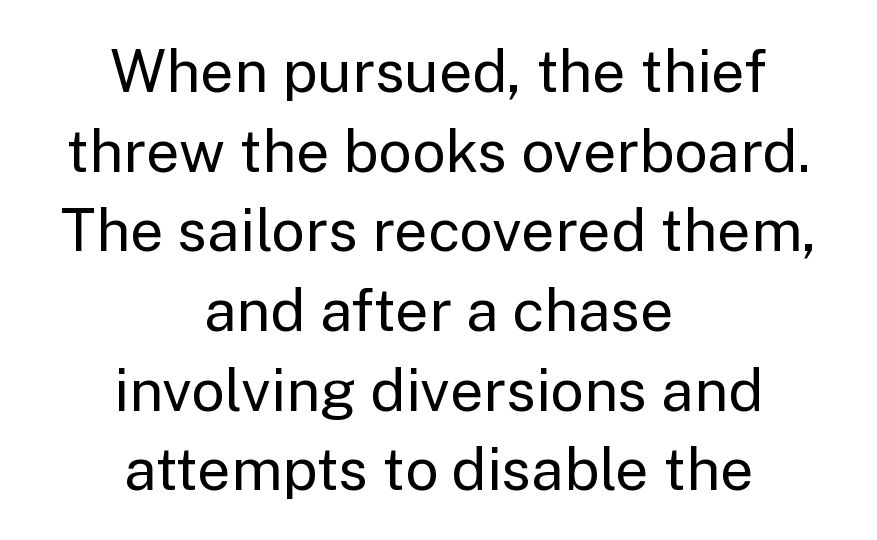
The image shows 59 px regular-weight sans-serif type, upright; set centered, normal line spacing (1.35x), normal letter spacing, not underlined; low stroke contrast and a medium x-height.
